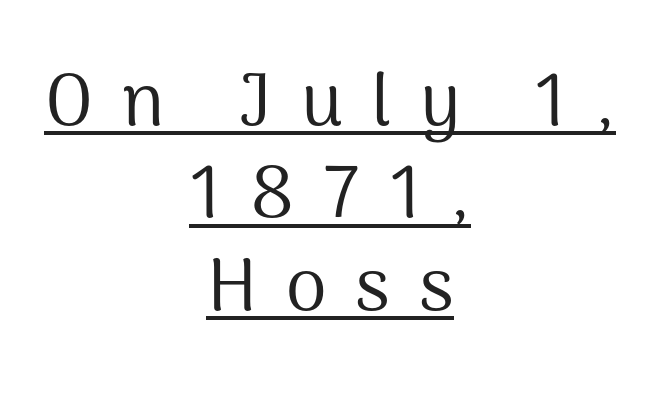
Q: Is the text bold? A: No.
Q: Is the text italic (slanted)? A: No, it is upright.
Q: Is the typeface a serif or a sans-serif typeface? A: Sans-serif.
Q: Is the text underlined? A: Yes.
Q: How is the paragraph aligned? A: Centered.
Q: Is the spacing between letters normal or unusually wide? A: Unusually wide.
Q: Is the spacing between lines tight, normal or loose? A: Normal.
Q: Width (condensed, normal, or wide)? A: Normal.
Q: Stroke contrast? A: Medium.
Q: x-height? A: Medium.
Q: Monospaced? A: No.
